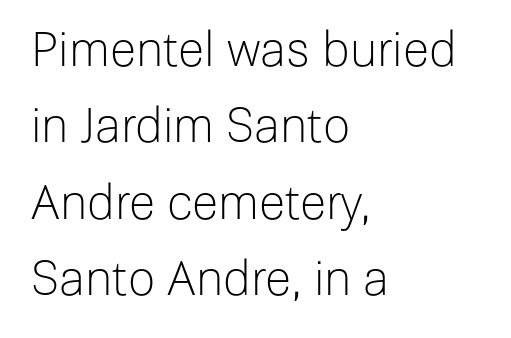
The image shows 48 px light sans-serif type, upright; set left-aligned, normal line spacing (1.59x), normal letter spacing, not underlined; low stroke contrast and a medium x-height.
